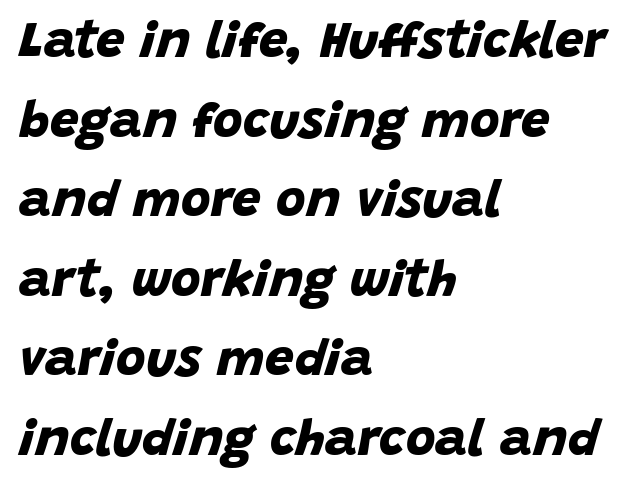
{"serif": "no", "bold": "yes", "weight": "bold", "width": "normal", "stroke_contrast": "low", "x_height": "large", "monospaced": "no", "underline": "no", "align": "left", "line_spacing": "normal", "line_spacing_ratio": 1.56, "letter_spacing": "normal", "letter_spacing_em": 0.0, "glyph_px": 51}
